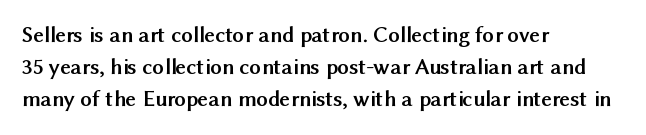
{"italic": "no", "bold": "yes", "underline": "no", "align": "left", "line_spacing": "normal", "line_spacing_ratio": 1.4, "letter_spacing": "normal", "letter_spacing_em": 0.0, "glyph_px": 23}
